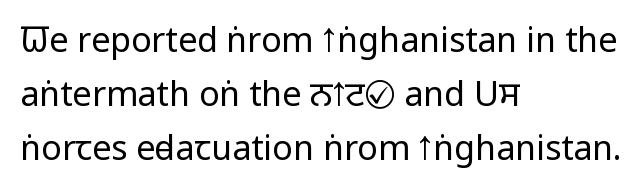
The image shows 34 px regular-weight, condensed sans-serif type, upright; set left-aligned, normal line spacing (1.59x), normal letter spacing, not underlined; low stroke contrast and a large x-height.
